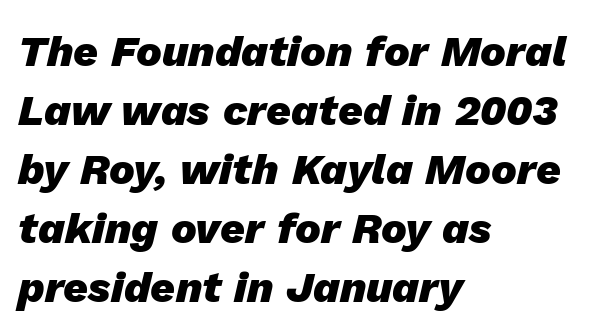
The words here are not underlined. In terms of weight, the rendering is a true, heavy bold. The letterforms sit shoulder to shoulder at normal distance. The face used here has a pronounced slope to its letters. The face used here is proportionally spaced, like ordinary book or web type. Does the copy run flush right? No — it runs flush left.
